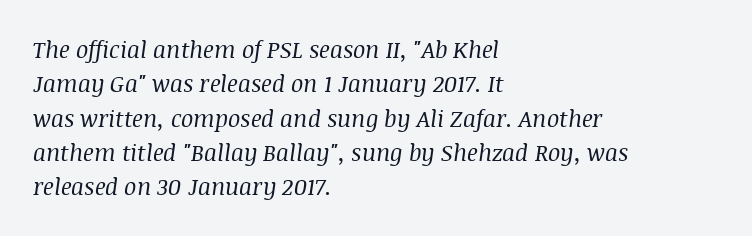
{"italic": "yes", "lean": "right", "slant_degrees": 8, "bold": "no", "underline": "no", "align": "left", "line_spacing": "normal", "line_spacing_ratio": 1.49, "letter_spacing": "normal", "letter_spacing_em": 0.0, "glyph_px": 23}
